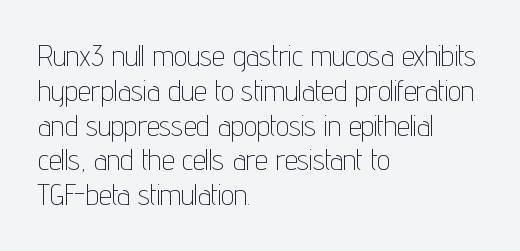
Type without underlining. The letters advance in unequal steps, a hallmark of proportional type. The glyphs in this specimen are sans serif. Line beginnings align vertically; line endings do not. Italic: no, the glyphs are upright roman.
